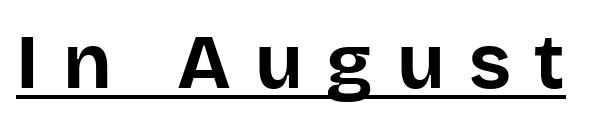
Q: Is the text bold? A: Yes.
Q: Is the text italic (slanted)? A: No, it is upright.
Q: Is the typeface a serif or a sans-serif typeface? A: Sans-serif.
Q: Is the text underlined? A: Yes.
Q: Is the spacing between letters normal or unusually wide? A: Unusually wide.
Q: Width (condensed, normal, or wide)? A: Normal.
Q: Stroke contrast? A: Low.
Q: x-height? A: Large.
Q: Monospaced? A: No.
